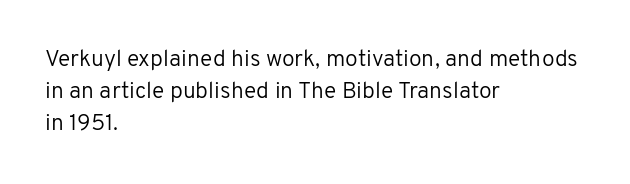
The image shows 23 px text type, upright; set left-aligned, normal line spacing (1.39x), normal letter spacing, not underlined.
